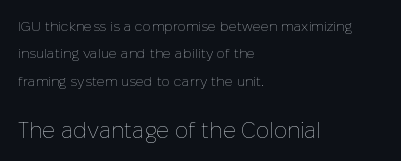
{"italic": "no", "bold": "no", "underline": "no", "align": "left", "line_spacing": "loose", "line_spacing_ratio": 1.96, "letter_spacing": "normal", "letter_spacing_em": 0.0, "larger_block": "second", "size_ratio": 1.57, "glyph_px": 22}
